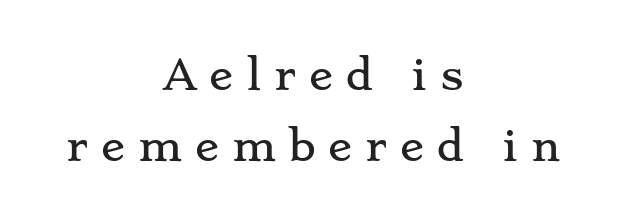
Q: Is the text italic (slanted)? A: No, it is upright.
Q: Is the typeface a serif or a sans-serif typeface? A: Serif.
Q: Is the text underlined? A: No.
Q: How is the paragraph aligned? A: Centered.
Q: Is the spacing between letters normal or unusually wide? A: Unusually wide.
Q: Width (condensed, normal, or wide)? A: Wide.
Q: Stroke contrast? A: Low.
Q: x-height? A: Small.
Q: Monospaced? A: No.
